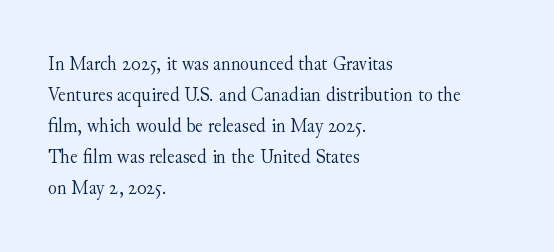
{"italic": "no", "bold": "no", "underline": "no", "align": "left", "line_spacing": "normal", "line_spacing_ratio": 1.48, "letter_spacing": "normal", "letter_spacing_em": 0.0, "glyph_px": 21}
